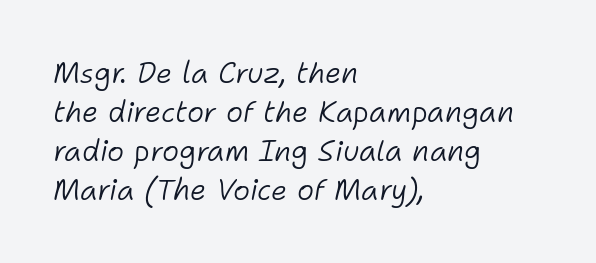
{"italic": "yes", "lean": "right", "slant_degrees": 11, "bold": "no", "weight": "light", "width": "normal", "stroke_contrast": "low", "x_height": "medium", "monospaced": "no", "underline": "no", "align": "left", "line_spacing": "normal", "line_spacing_ratio": 1.34, "letter_spacing": "normal", "letter_spacing_em": 0.0, "glyph_px": 29}
